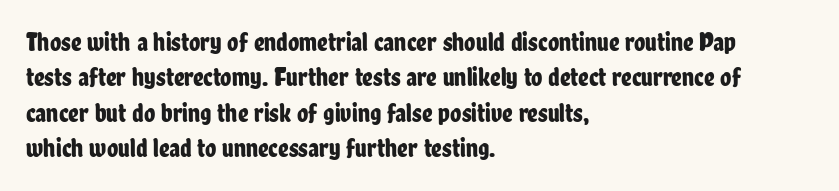
Q: Is the text italic (slanted)? A: No, it is upright.
Q: Is the text underlined? A: No.
Q: How is the paragraph aligned? A: Left-aligned.
Q: Is the spacing between letters normal or unusually wide? A: Normal.
Q: Is the spacing between lines tight, normal or loose? A: Normal.
